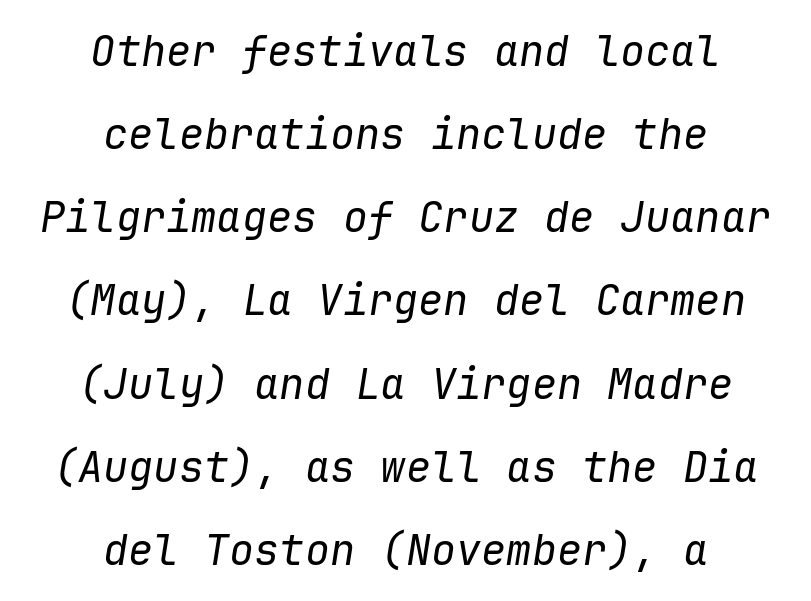
{"italic": "yes", "lean": "right", "slant_degrees": 9, "bold": "no", "weight": "regular", "width": "normal", "stroke_contrast": "low", "x_height": "medium", "monospaced": "yes", "underline": "no", "align": "center", "line_spacing": "loose", "line_spacing_ratio": 1.98, "letter_spacing": "normal", "letter_spacing_em": 0.0, "glyph_px": 42}
